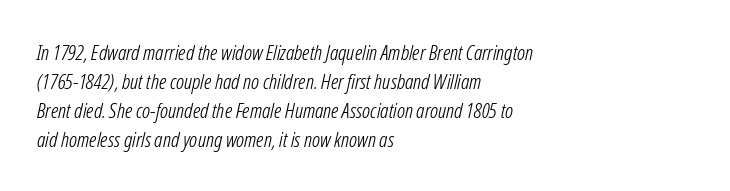
The space between consecutive lines is moderate. The space directly below the letters is spotless. The lettering tilts uniformly, giving the passage an italic look. Spacing between characters is what you'd get straight out of the box.
